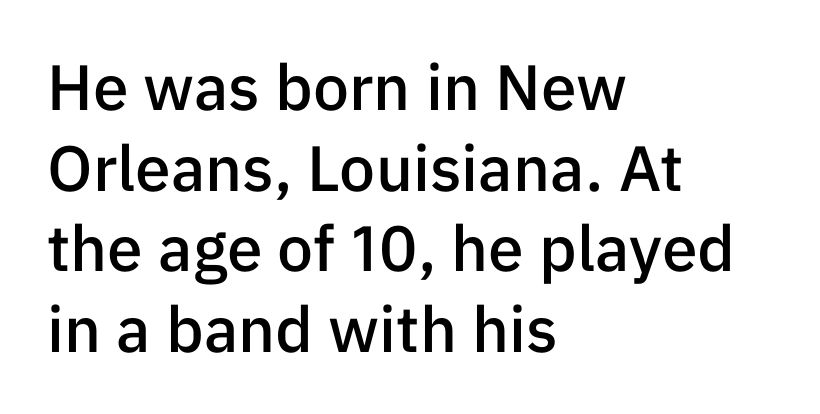
Type style note: lacks serifs. This is the in-between weight designers call semibold or demi. The ragged edge is on the right, which tells us the setting is flush left. Proportional: the letters do not fall into vertical columns. This is the regular roman posture of the typeface. The line texture is even and compact thanks to regular tracking.
